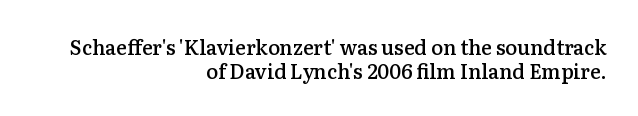
The image shows 20 px text type, upright; set right-aligned, line spacing 1.2x, normal letter spacing, not underlined.
